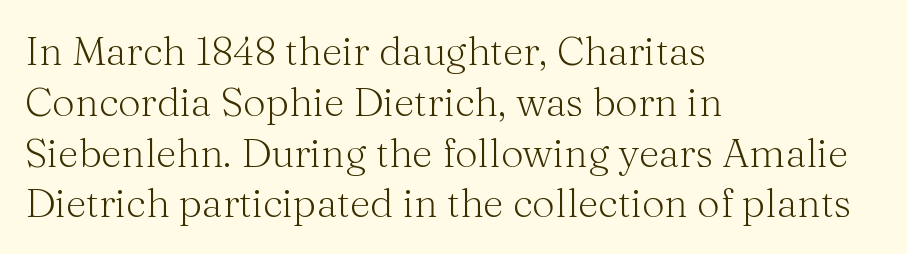
Short note: letters normally spaced. Leftover space on each line is placed entirely after the last word. A typesetter would label this face a serif. The lettering stays uniformly vertical, giving the passage a roman look. The space between consecutive lines is moderate. Each letter keeps its own natural width here, so spacing adapts to shape.
